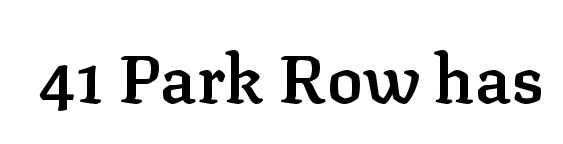
{"serif": "yes", "italic": "no", "bold": "semi", "weight": "semibold", "width": "normal", "stroke_contrast": "low", "x_height": "medium", "monospaced": "no", "underline": "no", "letter_spacing": "normal", "letter_spacing_em": 0.0, "glyph_px": 67}
